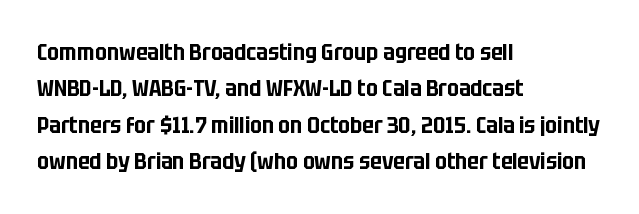
The image shows 23 px text type, upright; set left-aligned, normal line spacing (1.58x), normal letter spacing, not underlined.
